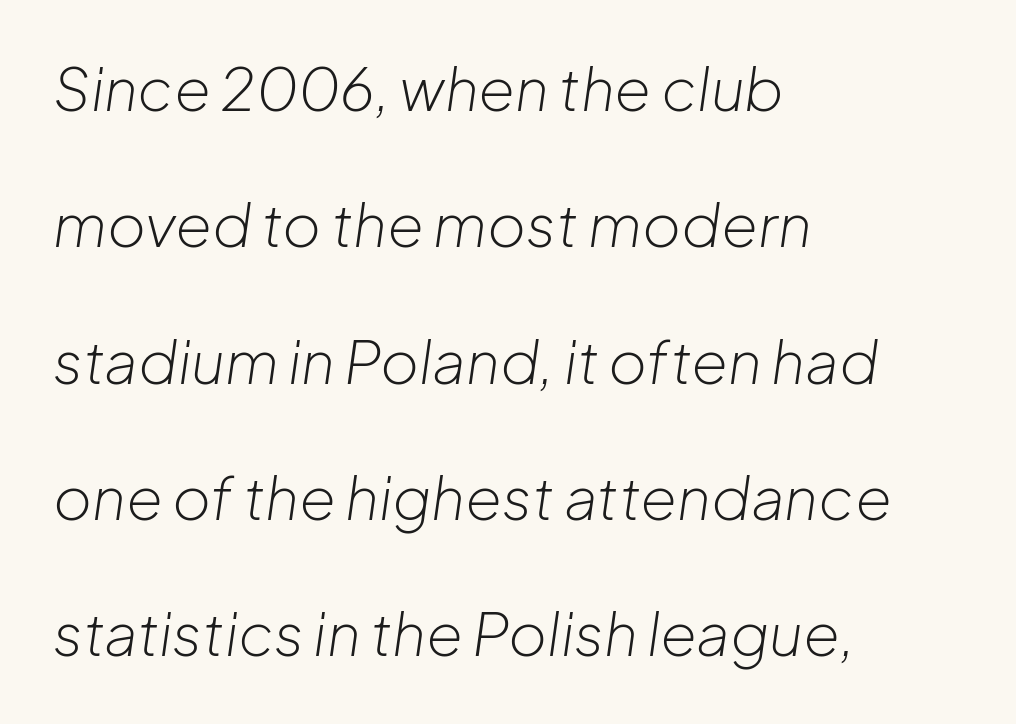
Q: Is the text bold? A: No.
Q: Is the text italic (slanted)? A: Yes, it leans right by about 8 degrees.
Q: Is the text underlined? A: No.
Q: How is the paragraph aligned? A: Left-aligned.
Q: Is the spacing between letters normal or unusually wide? A: Normal.
Q: Is the spacing between lines tight, normal or loose? A: Loose.
Q: Width (condensed, normal, or wide)? A: Normal.
Q: Stroke contrast? A: Low.
Q: x-height? A: Medium.
Q: Monospaced? A: No.
